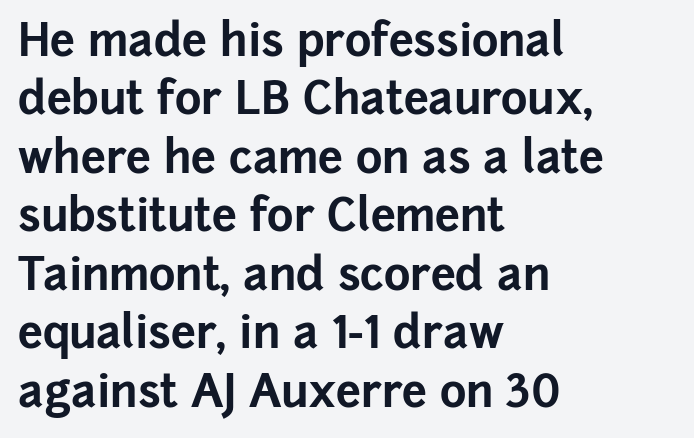
Q: Is the text bold? A: Yes.
Q: Is the text italic (slanted)? A: No, it is upright.
Q: Is the typeface a serif or a sans-serif typeface? A: Sans-serif.
Q: Is the text underlined? A: No.
Q: How is the paragraph aligned? A: Left-aligned.
Q: Is the spacing between letters normal or unusually wide? A: Normal.
Q: Is the spacing between lines tight, normal or loose? A: Normal.
Q: Width (condensed, normal, or wide)? A: Normal.
Q: Stroke contrast? A: Low.
Q: x-height? A: Medium.
Q: Monospaced? A: No.
